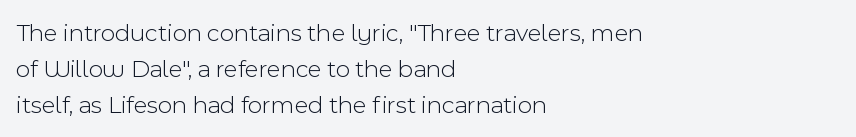
The image shows 25 px text type, upright; set left-aligned, normal line spacing (1.45x), normal letter spacing, not underlined.
